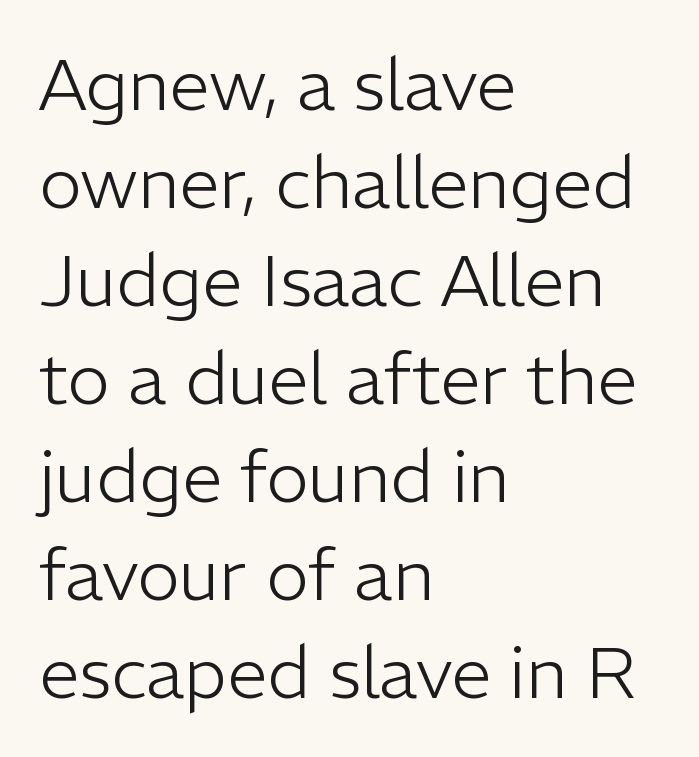
The image shows 72 px light sans-serif type, upright; set left-aligned, normal line spacing (1.36x), normal letter spacing, not underlined; low stroke contrast and a medium x-height.
